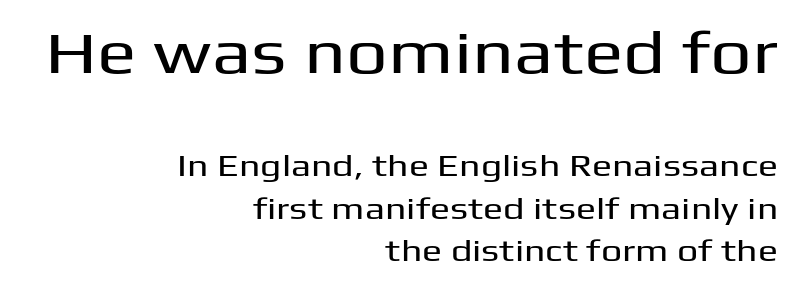
The zone under the glyphs is completely vacant. Successive baselines arrive at the customary interval. The rendering keeps characters at their native spacing. Every stem runs plumb, perpendicular to the baseline.
